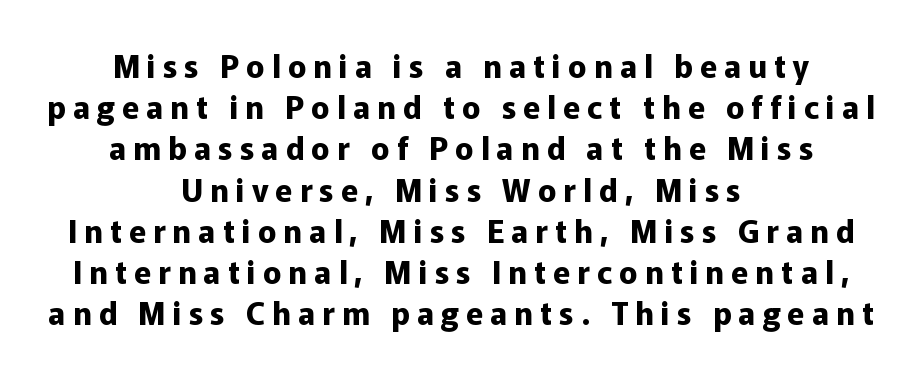
{"serif": "no", "italic": "no", "bold": "yes", "weight": "bold", "width": "normal", "stroke_contrast": "low", "x_height": "medium", "monospaced": "no", "underline": "no", "align": "center", "line_spacing": "normal", "line_spacing_ratio": 1.33, "letter_spacing": "wide", "letter_spacing_em": 0.23, "glyph_px": 31}
